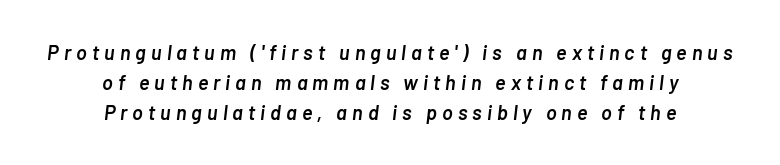
{"italic": "yes", "lean": "right", "slant_degrees": 7, "bold": "semi", "underline": "no", "align": "center", "line_spacing": "normal", "line_spacing_ratio": 1.51, "letter_spacing": "wide", "letter_spacing_em": 0.25, "glyph_px": 20}
